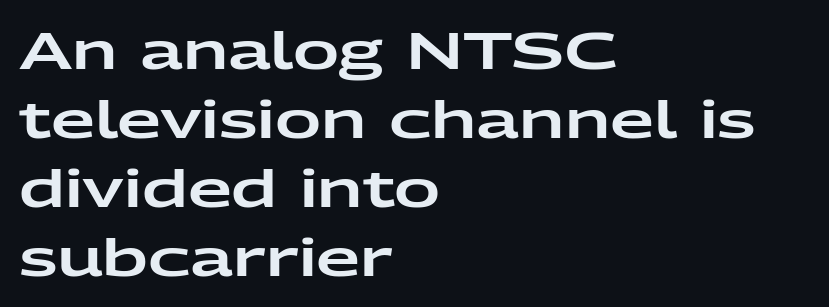
The image shows 51 px wide sans-serif type, upright; set left-aligned, normal line spacing (1.35x), normal letter spacing, not underlined; low stroke contrast and a medium x-height.
